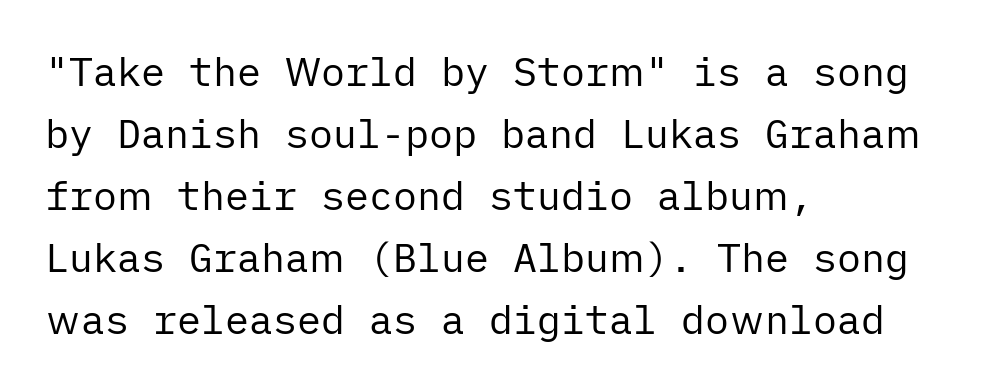
Q: Is the text bold? A: No.
Q: Is the text italic (slanted)? A: No, it is upright.
Q: Is the typeface a serif or a sans-serif typeface? A: Sans-serif.
Q: Is the text underlined? A: No.
Q: How is the paragraph aligned? A: Left-aligned.
Q: Is the spacing between letters normal or unusually wide? A: Normal.
Q: Is the spacing between lines tight, normal or loose? A: Normal.
Q: Width (condensed, normal, or wide)? A: Normal.
Q: Stroke contrast? A: Low.
Q: x-height? A: Medium.
